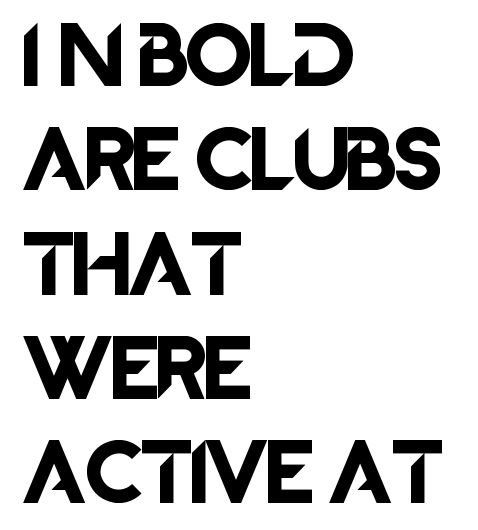
Q: Is the text italic (slanted)? A: No, it is upright.
Q: Is the typeface a serif or a sans-serif typeface? A: Sans-serif.
Q: Is the text underlined? A: No.
Q: How is the paragraph aligned? A: Left-aligned.
Q: Is the spacing between letters normal or unusually wide? A: Normal.
Q: Is the spacing between lines tight, normal or loose? A: Normal.
Q: Width (condensed, normal, or wide)? A: Normal.
Q: Stroke contrast? A: Low.
Q: x-height? A: Large.
Q: Monospaced? A: No.
